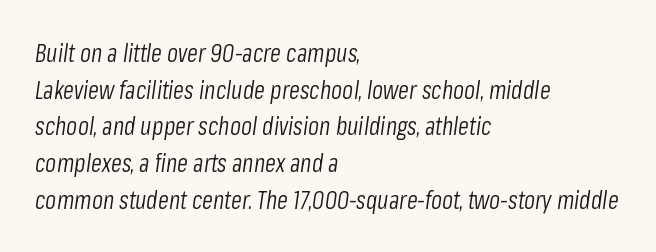
{"italic": "yes", "lean": "right", "slant_degrees": 8, "bold": "no", "underline": "no", "align": "left", "line_spacing": "normal", "line_spacing_ratio": 1.47, "letter_spacing": "normal", "letter_spacing_em": 0.0, "glyph_px": 25}
